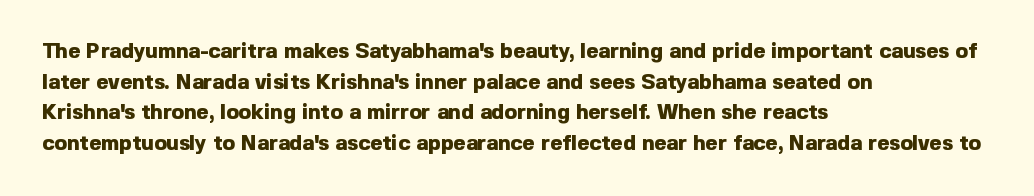
Glyph-to-glyph distance matches everyday printed text. If you drew a line through each stem, it would be perfectly vertical. Horizontal bands of white between lines are of average thickness. Type without underlining. The glyphs have the mass of a bold cut.
